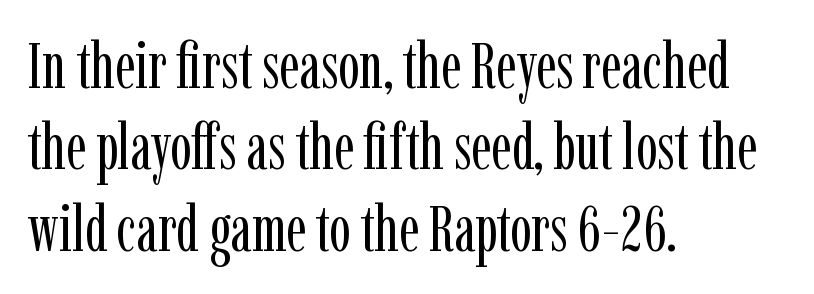
{"serif": "yes", "italic": "no", "bold": "no", "weight": "regular", "width": "condensed", "stroke_contrast": "low", "x_height": "medium", "monospaced": "no", "underline": "no", "align": "left", "line_spacing": "normal", "line_spacing_ratio": 1.27, "letter_spacing": "normal", "letter_spacing_em": 0.0, "glyph_px": 64}
